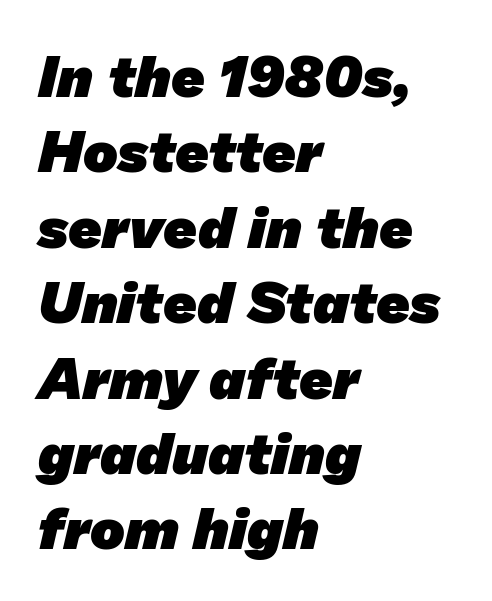
The image shows 58 px heavy sans-serif type; set left-aligned, normal line spacing (1.3x), normal letter spacing, not underlined; low stroke contrast and a medium x-height.
